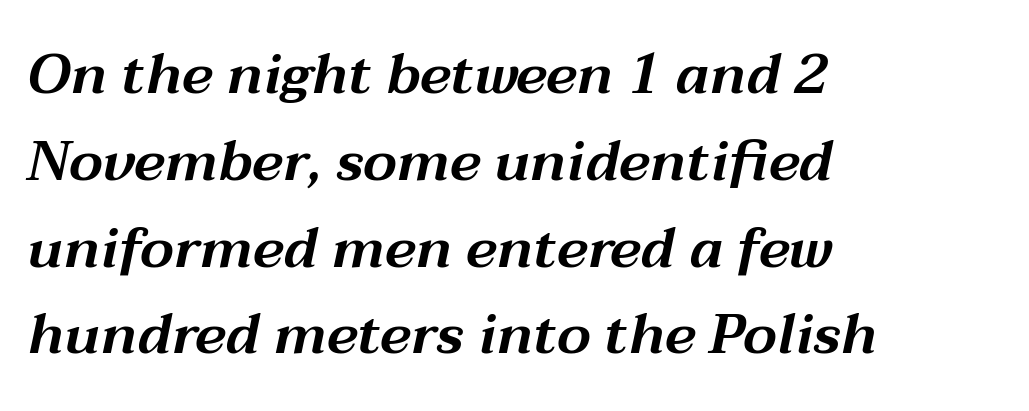
Leading: standard. Looking at the ascenders, they clearly lean. The lines are quadded left. Type without underlining.
